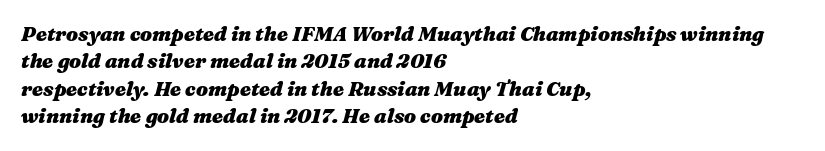
Q: Is the text bold? A: Yes.
Q: Is the text italic (slanted)? A: Yes, it leans right by about 16 degrees.
Q: Is the text underlined? A: No.
Q: How is the paragraph aligned? A: Left-aligned.
Q: Is the spacing between letters normal or unusually wide? A: Normal.
Q: Is the spacing between lines tight, normal or loose? A: Normal.
